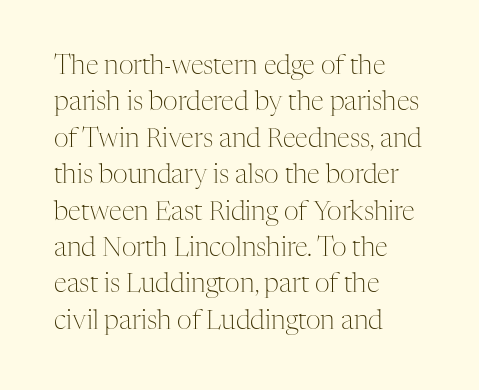
Short and long lines alike share a common starting point at left. The typeface has the unassuming heft of standard copy or less. Is the letter spacing exaggerated? No — it looks like the ordinary default. Has an underline been added? It has not. Posture: vertical.
